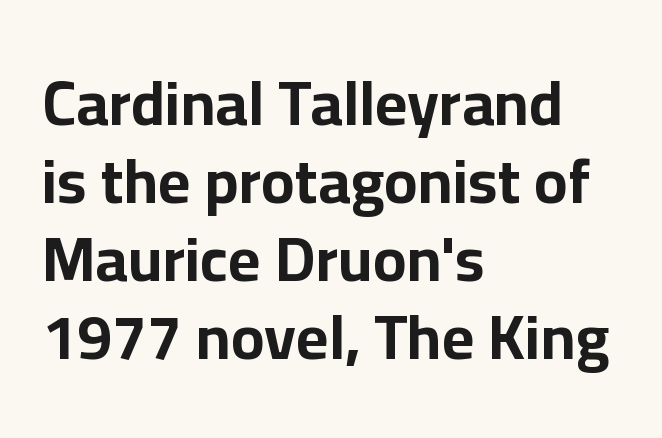
Q: Is the text bold? A: Yes.
Q: Is the text italic (slanted)? A: No, it is upright.
Q: Is the typeface a serif or a sans-serif typeface? A: Sans-serif.
Q: Is the text underlined? A: No.
Q: How is the paragraph aligned? A: Left-aligned.
Q: Is the spacing between letters normal or unusually wide? A: Normal.
Q: Width (condensed, normal, or wide)? A: Normal.
Q: Stroke contrast? A: Low.
Q: x-height? A: Medium.
Q: Monospaced? A: No.
